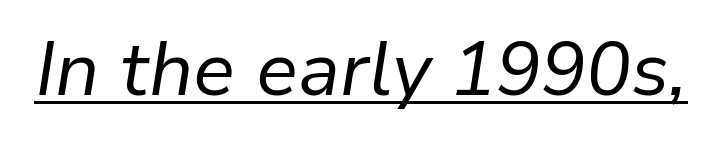
It's the slanting kind of type. The gaps between neighbouring characters are ordinary and unremarkable. Is this a fixed-width face? No — the glyphs have proportional, varying widths. Weight: regular or lighter. A baseline rule has been typeset under these characters.
